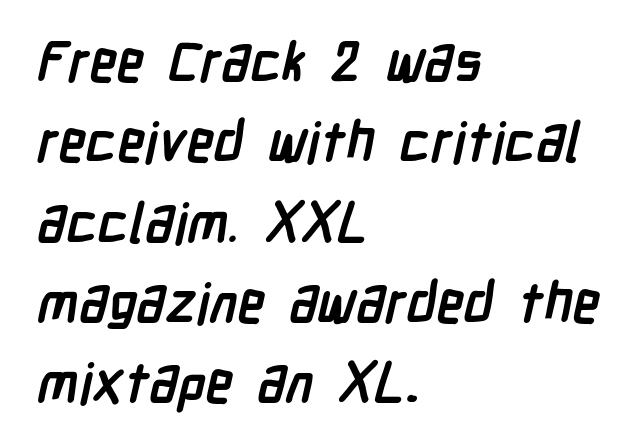
Q: Is the text bold? A: Yes.
Q: Is the typeface a serif or a sans-serif typeface? A: Sans-serif.
Q: Is the text underlined? A: No.
Q: How is the paragraph aligned? A: Left-aligned.
Q: Is the spacing between letters normal or unusually wide? A: Normal.
Q: Is the spacing between lines tight, normal or loose? A: Normal.
Q: Width (condensed, normal, or wide)? A: Condensed.
Q: Stroke contrast? A: Low.
Q: x-height? A: Medium.
Q: Monospaced? A: No.
